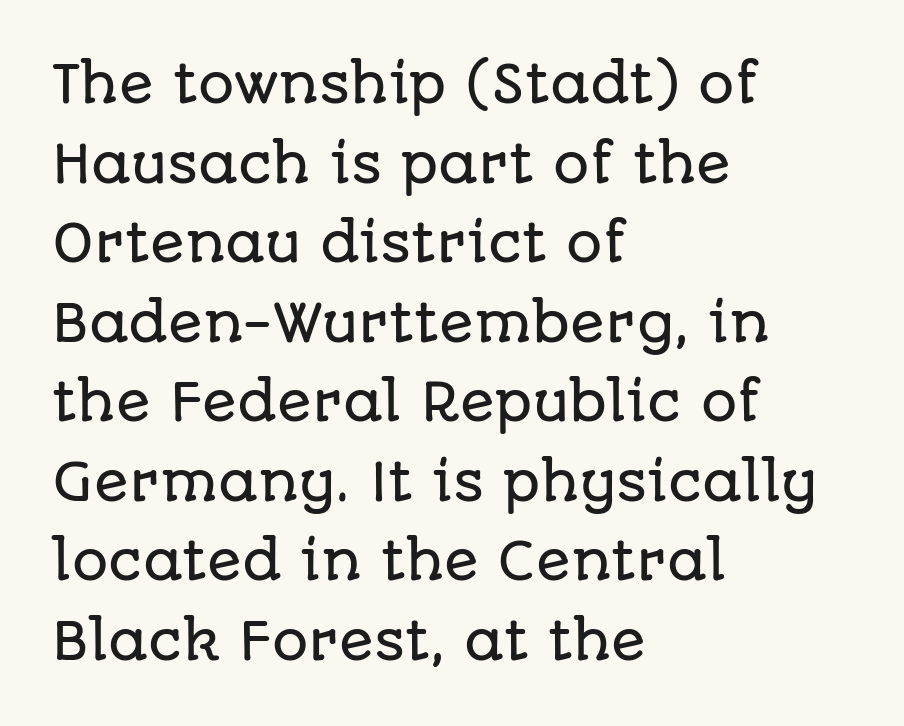
{"serif": "no", "italic": "no", "width": "normal", "stroke_contrast": "low", "x_height": "large", "monospaced": "no", "underline": "no", "align": "left", "line_spacing": "normal", "line_spacing_ratio": 1.56, "letter_spacing": "normal", "letter_spacing_em": 0.0, "glyph_px": 51}
